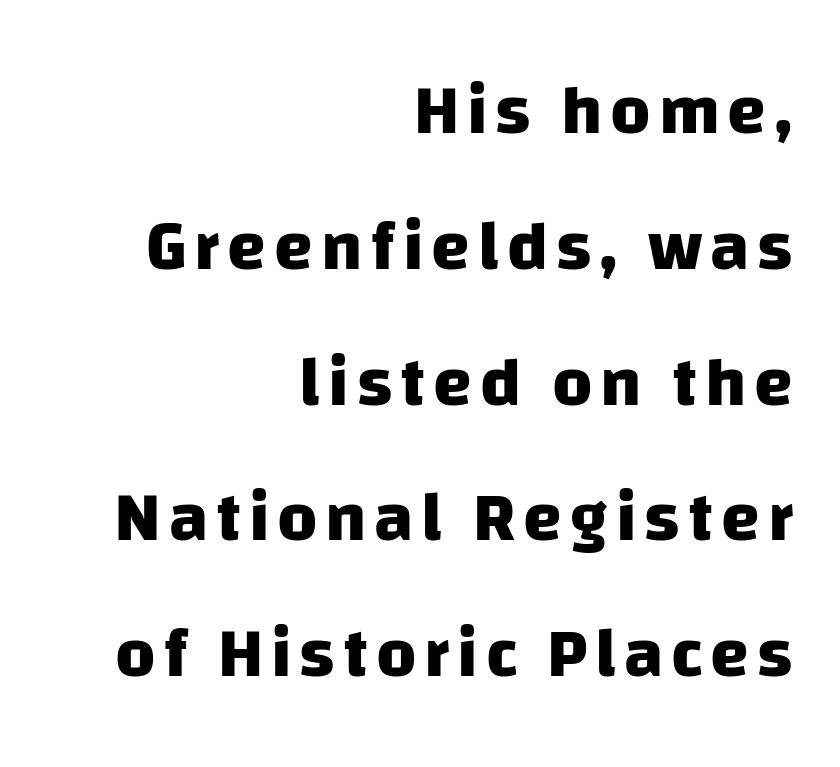
{"serif": "no", "bold": "yes", "weight": "heavy", "width": "normal", "stroke_contrast": "low", "x_height": "large", "monospaced": "no", "underline": "no", "align": "right", "line_spacing": "loose", "line_spacing_ratio": 1.94, "glyph_px": 70}
